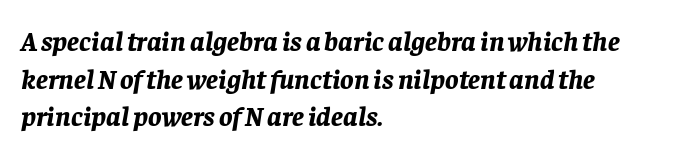
{"italic": "yes", "lean": "right", "slant_degrees": 8, "bold": "yes", "weight": "bold", "width": "normal", "stroke_contrast": "low", "x_height": "large", "monospaced": "no", "underline": "no", "align": "left", "line_spacing": "normal", "line_spacing_ratio": 1.34, "letter_spacing": "normal", "letter_spacing_em": 0.0, "glyph_px": 28}
